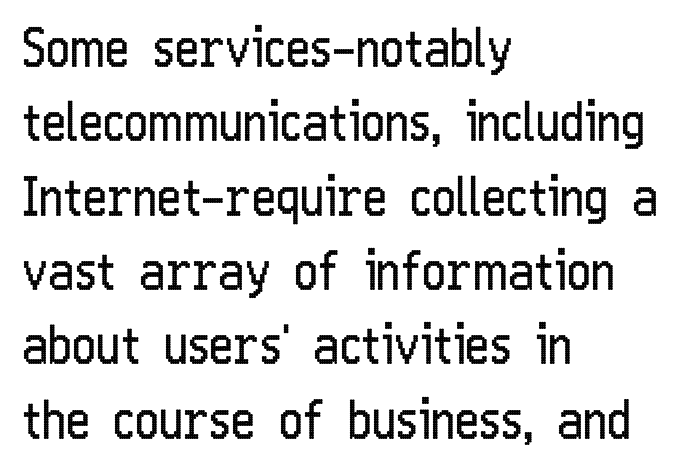
Q: Is the text bold? A: No.
Q: Is the text italic (slanted)? A: No, it is upright.
Q: Is the typeface a serif or a sans-serif typeface? A: Sans-serif.
Q: Is the text underlined? A: No.
Q: How is the paragraph aligned? A: Left-aligned.
Q: Is the spacing between letters normal or unusually wide? A: Normal.
Q: Is the spacing between lines tight, normal or loose? A: Normal.
Q: Width (condensed, normal, or wide)? A: Condensed.
Q: Stroke contrast? A: Low.
Q: x-height? A: Medium.
Q: Monospaced? A: No.
